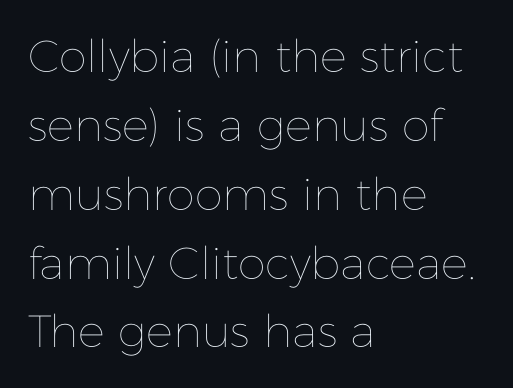
Q: Is the text bold? A: No.
Q: Is the text italic (slanted)? A: No, it is upright.
Q: Is the text underlined? A: No.
Q: How is the paragraph aligned? A: Left-aligned.
Q: Is the spacing between letters normal or unusually wide? A: Normal.
Q: Is the spacing between lines tight, normal or loose? A: Normal.
Q: Width (condensed, normal, or wide)? A: Normal.
Q: Stroke contrast? A: Low.
Q: x-height? A: Medium.
Q: Monospaced? A: No.
